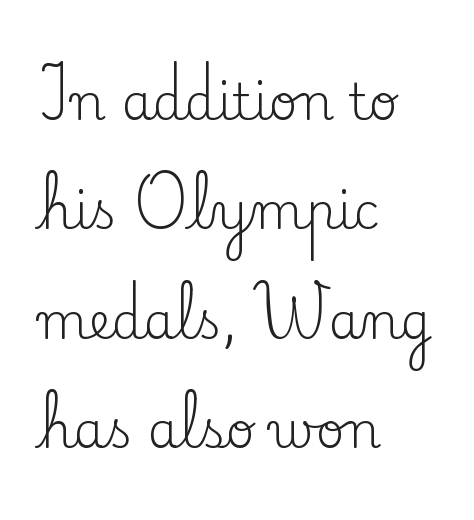
{"italic": "no", "bold": "no", "weight": "regular", "width": "normal", "stroke_contrast": "low", "x_height": "small", "monospaced": "no", "underline": "no", "align": "left", "line_spacing": "loose", "line_spacing_ratio": 2.19, "letter_spacing": "normal", "letter_spacing_em": 0.0, "glyph_px": 50}
